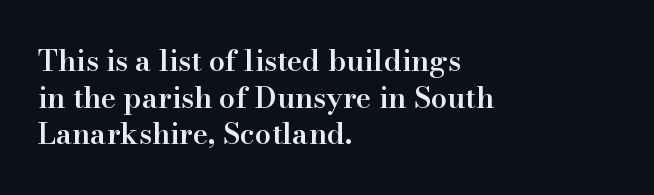
Q: Is the text bold? A: Semi-bold.
Q: Is the text italic (slanted)? A: No, it is upright.
Q: Is the typeface a serif or a sans-serif typeface? A: Serif.
Q: Is the text underlined? A: No.
Q: How is the paragraph aligned? A: Left-aligned.
Q: Is the spacing between letters normal or unusually wide? A: Normal.
Q: Is the spacing between lines tight, normal or loose? A: Normal.
Q: Width (condensed, normal, or wide)? A: Normal.
Q: Stroke contrast? A: High.
Q: x-height? A: Small.
Q: Monospaced? A: No.
